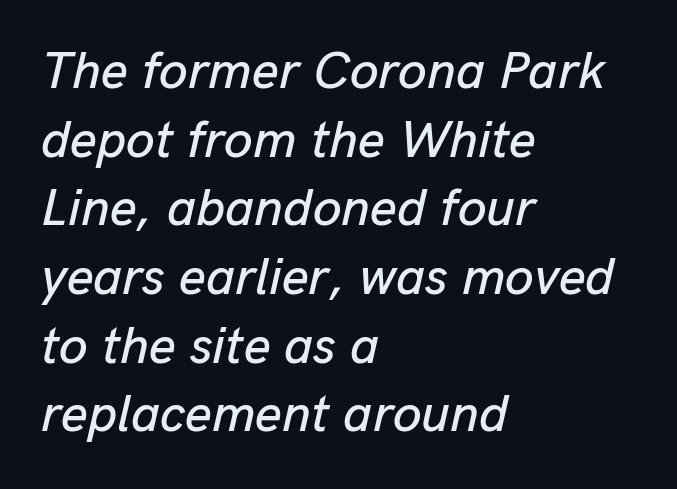
{"italic": "yes", "lean": "right", "slant_degrees": 13, "width": "normal", "stroke_contrast": "low", "x_height": "medium", "monospaced": "no", "underline": "no", "align": "left", "line_spacing": "normal", "line_spacing_ratio": 1.32, "letter_spacing": "normal", "letter_spacing_em": 0.0, "glyph_px": 52}
